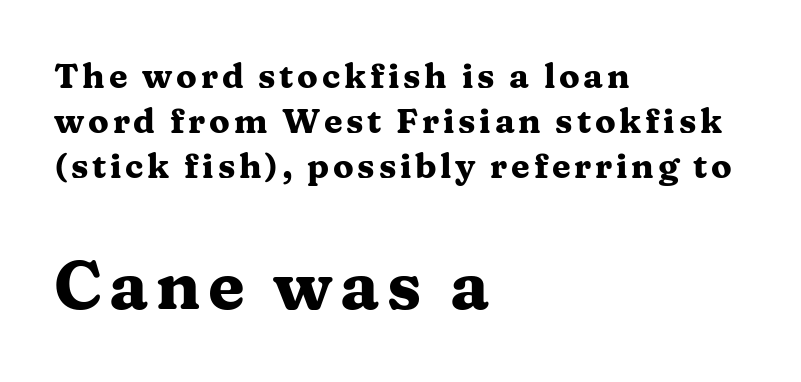
A classic flush-left, rag-right setting is used for this passage. The face used here is seriffed, in the tradition of book romans. These two chunks differ in scale, with the bottom chunk taking the larger measure. Strokes here are thick enough to call this a true bold.
